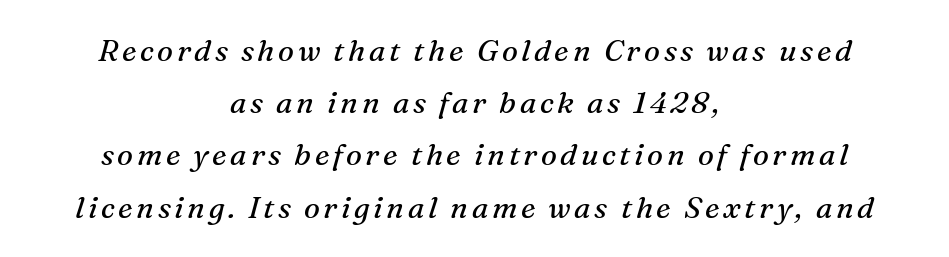
Q: Is the text bold? A: No.
Q: Is the text italic (slanted)? A: Yes, it leans right by about 16 degrees.
Q: Is the typeface a serif or a sans-serif typeface? A: Serif.
Q: Is the text underlined? A: No.
Q: How is the paragraph aligned? A: Centered.
Q: Width (condensed, normal, or wide)? A: Normal.
Q: Stroke contrast? A: Medium.
Q: x-height? A: Medium.
Q: Monospaced? A: No.
